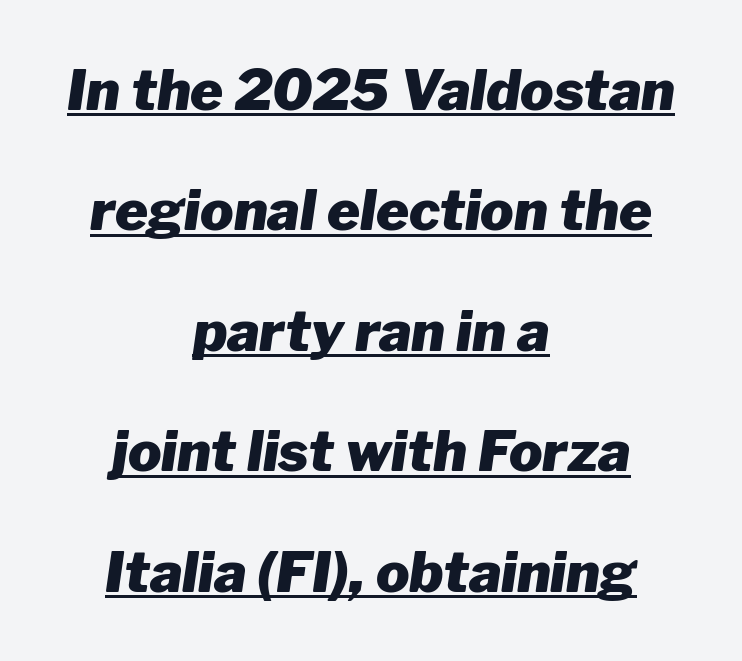
The image shows 56 px heavy type, italic (leaning right); set centered, loose line spacing (2.15x), normal letter spacing, underlined; low stroke contrast and a medium x-height.
